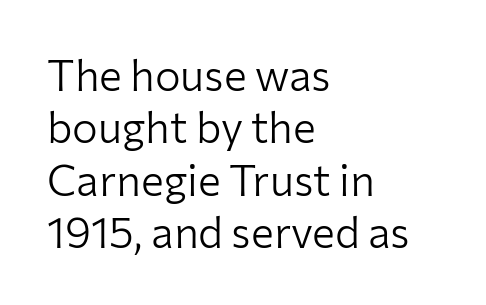
Q: Is the text bold? A: No.
Q: Is the text italic (slanted)? A: No, it is upright.
Q: Is the typeface a serif or a sans-serif typeface? A: Sans-serif.
Q: Is the text underlined? A: No.
Q: How is the paragraph aligned? A: Left-aligned.
Q: Is the spacing between letters normal or unusually wide? A: Normal.
Q: Width (condensed, normal, or wide)? A: Normal.
Q: Stroke contrast? A: Low.
Q: x-height? A: Medium.
Q: Monospaced? A: No.
